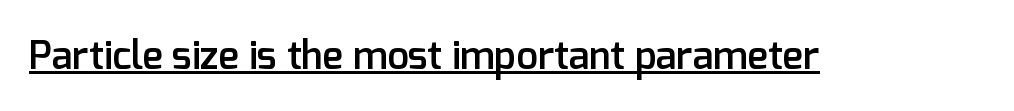
{"serif": "no", "italic": "no", "bold": "semi", "weight": "semibold", "width": "normal", "stroke_contrast": "low", "x_height": "medium", "monospaced": "no", "underline": "yes", "letter_spacing": "normal", "letter_spacing_em": 0.0, "glyph_px": 39}
